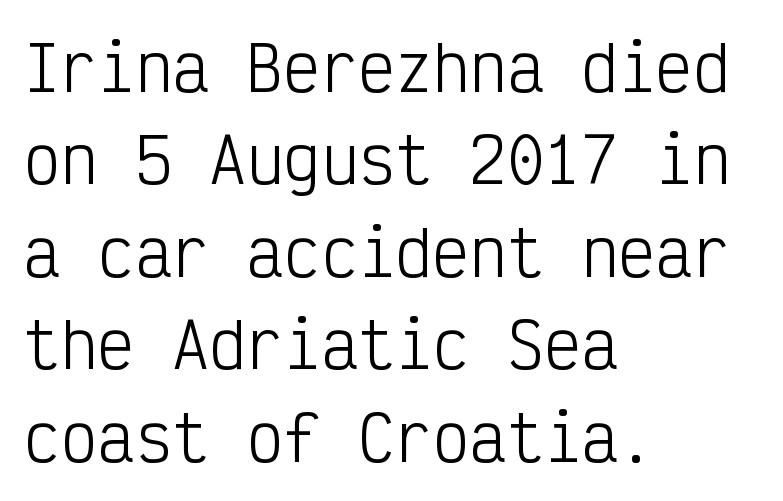
Q: Is the text bold? A: No.
Q: Is the text italic (slanted)? A: No, it is upright.
Q: Is the typeface a serif or a sans-serif typeface? A: Sans-serif.
Q: Is the text underlined? A: No.
Q: How is the paragraph aligned? A: Left-aligned.
Q: Is the spacing between letters normal or unusually wide? A: Normal.
Q: Is the spacing between lines tight, normal or loose? A: Normal.
Q: Width (condensed, normal, or wide)? A: Condensed.
Q: Stroke contrast? A: Low.
Q: x-height? A: Medium.
Q: Monospaced? A: Yes.
